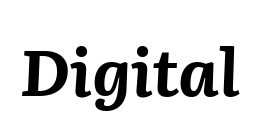
Proportional: the letters do not fall into vertical columns. Decoration check: the copy has no underline. If you drew a line through each stem, it would be angled. The letters are bold, with thick, heavy strokes. The letterforms sit shoulder to shoulder at normal distance.
